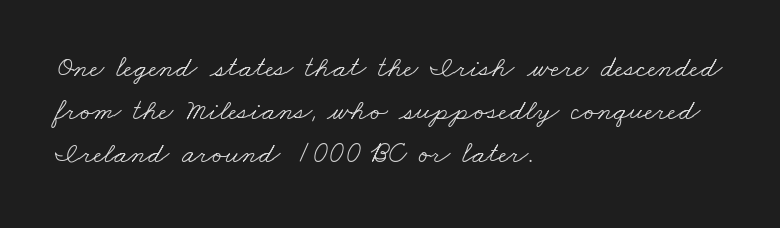
Q: Is the text bold? A: No.
Q: Is the typeface a serif or a sans-serif typeface? A: Serif.
Q: Is the text underlined? A: No.
Q: How is the paragraph aligned? A: Left-aligned.
Q: Is the spacing between letters normal or unusually wide? A: Normal.
Q: Is the spacing between lines tight, normal or loose? A: Normal.
Q: Width (condensed, normal, or wide)? A: Wide.
Q: Stroke contrast? A: Low.
Q: x-height? A: Small.
Q: Monospaced? A: No.
